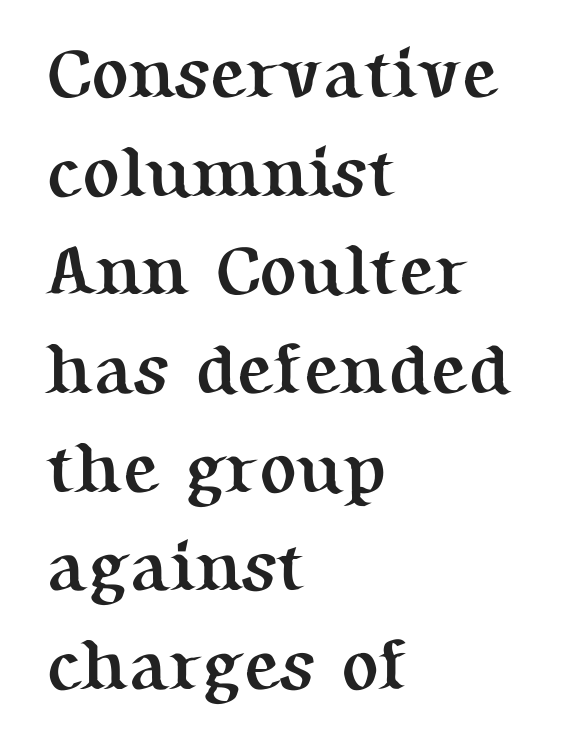
Q: Is the text bold? A: Yes.
Q: Is the text italic (slanted)? A: No, it is upright.
Q: Is the typeface a serif or a sans-serif typeface? A: Serif.
Q: Is the text underlined? A: No.
Q: How is the paragraph aligned? A: Left-aligned.
Q: Is the spacing between letters normal or unusually wide? A: Normal.
Q: Is the spacing between lines tight, normal or loose? A: Normal.
Q: Width (condensed, normal, or wide)? A: Normal.
Q: Stroke contrast? A: Medium.
Q: x-height? A: Medium.
Q: Monospaced? A: No.
